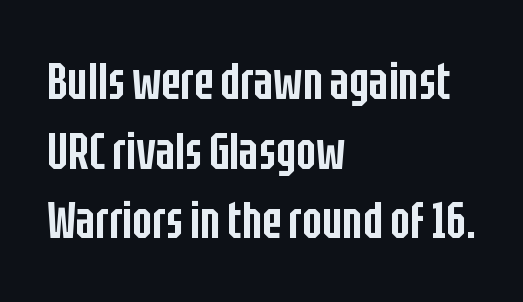
{"serif": "no", "italic": "no", "bold": "semi", "weight": "semibold", "width": "condensed", "stroke_contrast": "low", "x_height": "large", "monospaced": "no", "underline": "no", "align": "left", "line_spacing": "normal", "line_spacing_ratio": 1.34, "letter_spacing": "normal", "letter_spacing_em": 0.0, "glyph_px": 52}
